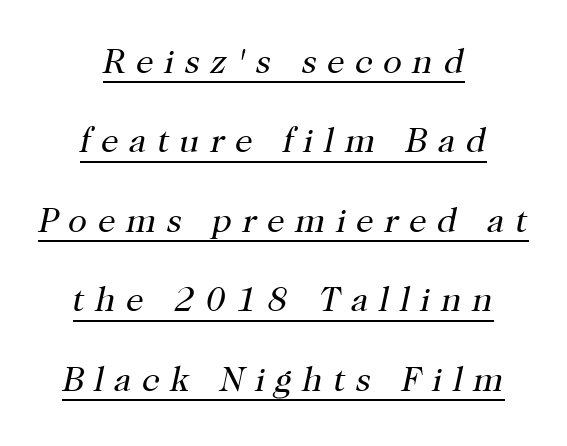
{"serif": "yes", "italic": "yes", "lean": "right", "slant_degrees": 12, "bold": "no", "weight": "regular", "width": "normal", "stroke_contrast": "high", "x_height": "medium", "monospaced": "no", "underline": "yes", "align": "center", "line_spacing": "loose", "line_spacing_ratio": 2.27, "letter_spacing": "wide", "letter_spacing_em": 0.3, "glyph_px": 35}
